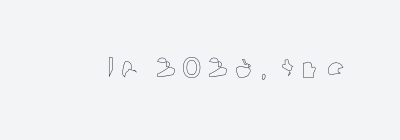
Q: Is the text italic (slanted)? A: No, it is upright.
Q: Is the text underlined? A: No.
Q: Is the spacing between letters normal or unusually wide? A: Unusually wide.
Q: Width (condensed, normal, or wide)? A: Normal.
Q: x-height? A: Medium.
Q: Monospaced? A: No.
